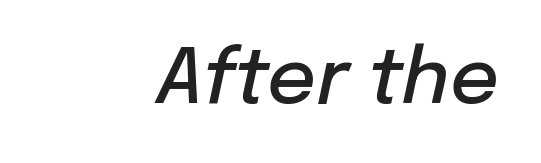
{"italic": "yes", "lean": "right", "slant_degrees": 12, "bold": "semi", "weight": "semibold", "width": "normal", "stroke_contrast": "low", "x_height": "medium", "monospaced": "no", "underline": "no", "letter_spacing": "normal", "letter_spacing_em": 0.0, "glyph_px": 76}
